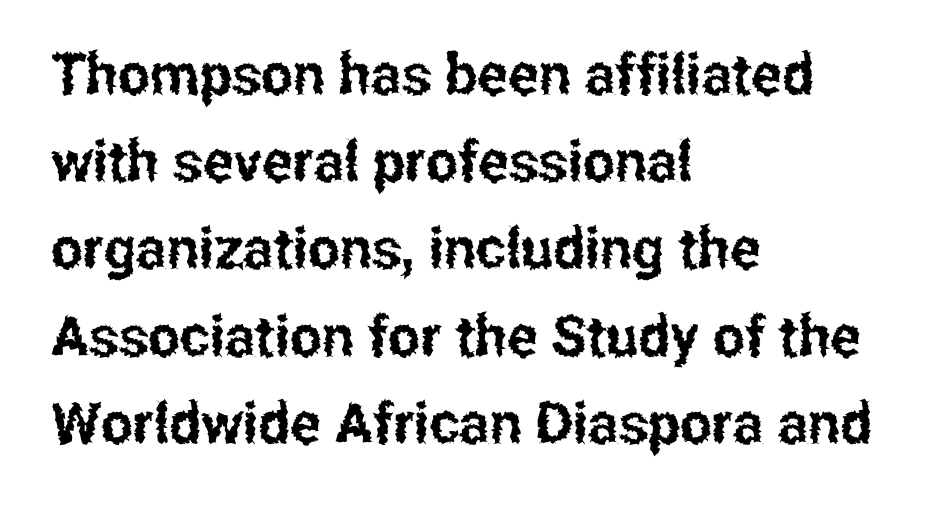
Q: Is the text italic (slanted)? A: No, it is upright.
Q: Is the typeface a serif or a sans-serif typeface? A: Sans-serif.
Q: Is the text underlined? A: No.
Q: How is the paragraph aligned? A: Left-aligned.
Q: Is the spacing between letters normal or unusually wide? A: Normal.
Q: Is the spacing between lines tight, normal or loose? A: Normal.
Q: Width (condensed, normal, or wide)? A: Condensed.
Q: Stroke contrast? A: Low.
Q: x-height? A: Medium.
Q: Monospaced? A: No.
